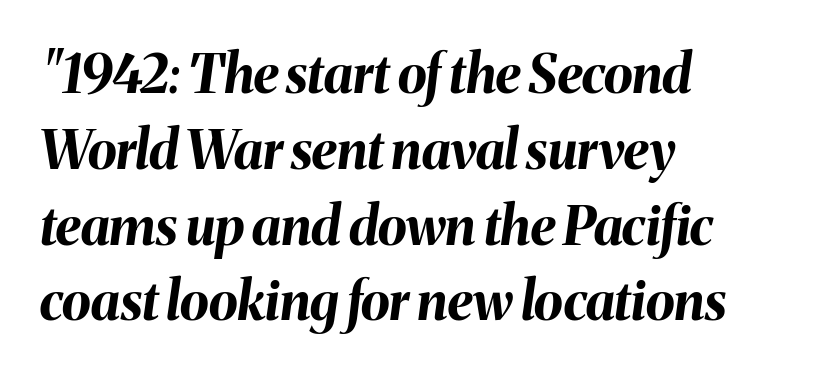
The vertical gap from one line to the next is medium. Does extra space separate the letters? No, they use regular spacing. This rendering uses left alignment, leaving the right contour irregular. The glyphs have the mass of a bold cut.
